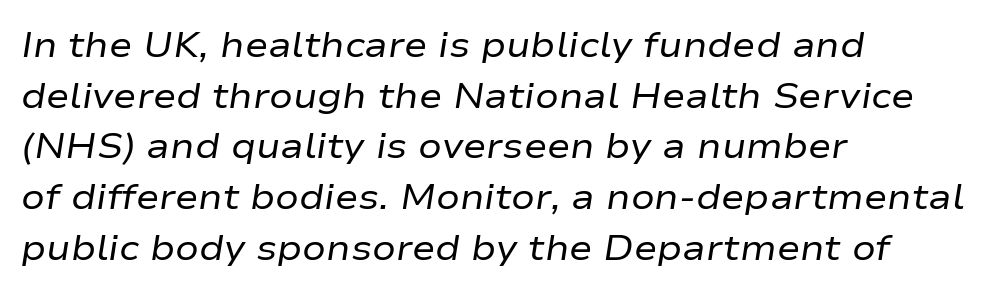
Q: Is the text bold? A: No.
Q: Is the text italic (slanted)? A: Yes, it leans right by about 9 degrees.
Q: Is the text underlined? A: No.
Q: How is the paragraph aligned? A: Left-aligned.
Q: Is the spacing between letters normal or unusually wide? A: Normal.
Q: Is the spacing between lines tight, normal or loose? A: Normal.
Q: Width (condensed, normal, or wide)? A: Wide.
Q: Stroke contrast? A: Low.
Q: x-height? A: Medium.
Q: Monospaced? A: No.
